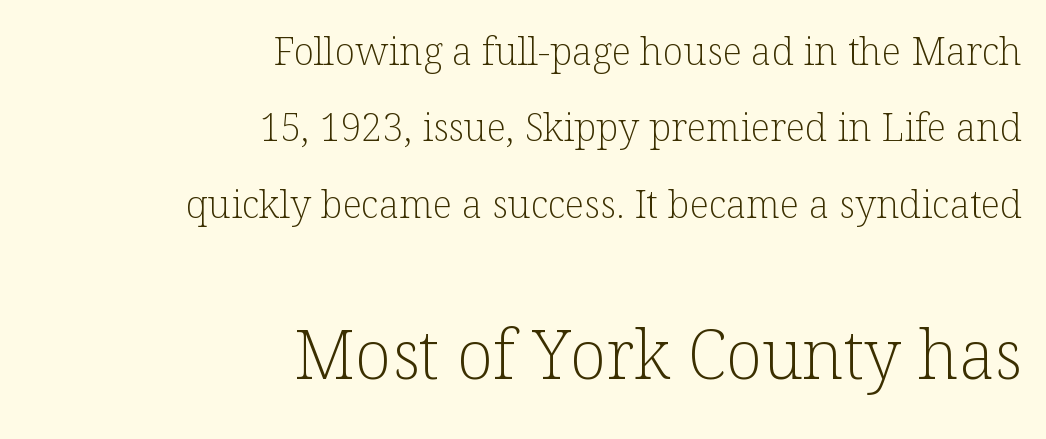
The image shows 67 px light serif type, upright; set right-aligned, loose line spacing (2.01x), normal letter spacing, not underlined; the second (bottom) block is 1.76x larger; low stroke contrast and a medium x-height.
